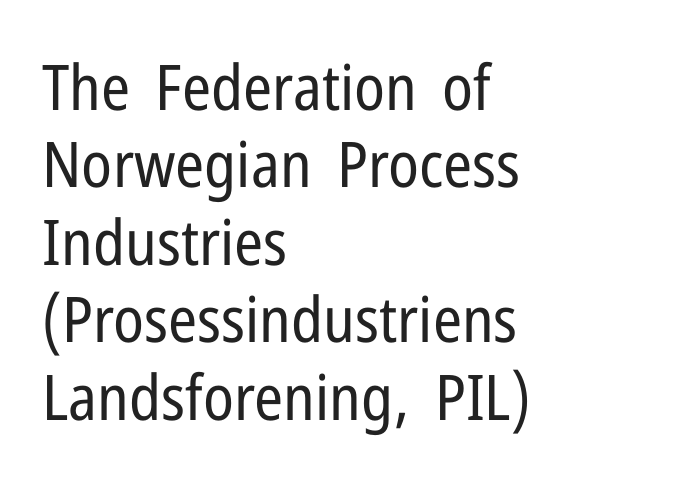
{"serif": "no", "italic": "no", "bold": "no", "weight": "regular", "width": "condensed", "stroke_contrast": "low", "x_height": "medium", "monospaced": "no", "underline": "no", "align": "left", "line_spacing_ratio": 1.23, "letter_spacing": "normal", "letter_spacing_em": 0.0, "glyph_px": 63}
